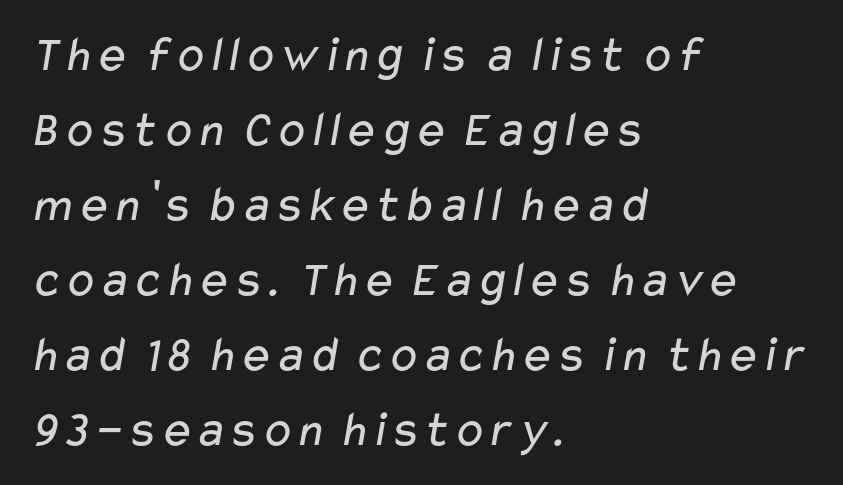
Q: Is the text bold? A: No.
Q: Is the typeface a serif or a sans-serif typeface? A: Sans-serif.
Q: Is the text underlined? A: No.
Q: How is the paragraph aligned? A: Left-aligned.
Q: Is the spacing between letters normal or unusually wide? A: Normal.
Q: Is the spacing between lines tight, normal or loose? A: Normal.
Q: Width (condensed, normal, or wide)? A: Wide.
Q: Stroke contrast? A: Low.
Q: x-height? A: Medium.
Q: Monospaced? A: No.
